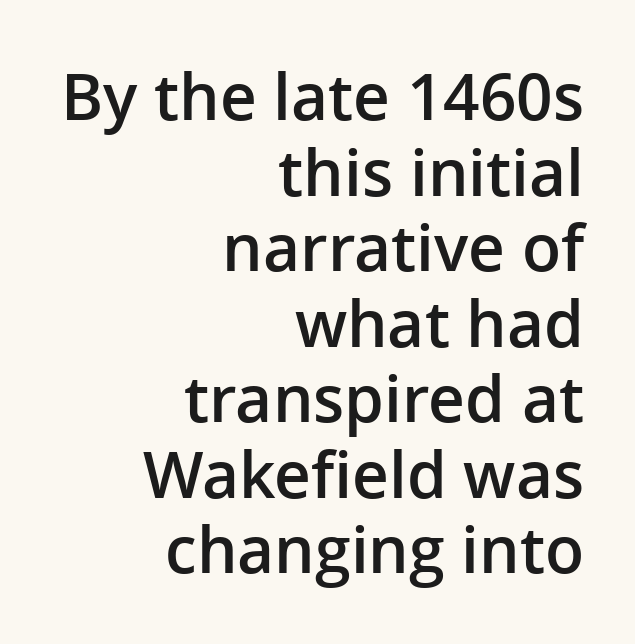
Q: Is the text bold? A: Semi-bold.
Q: Is the text italic (slanted)? A: No, it is upright.
Q: Is the typeface a serif or a sans-serif typeface? A: Sans-serif.
Q: Is the text underlined? A: No.
Q: How is the paragraph aligned? A: Right-aligned.
Q: Is the spacing between letters normal or unusually wide? A: Normal.
Q: Width (condensed, normal, or wide)? A: Normal.
Q: Stroke contrast? A: Low.
Q: x-height? A: Medium.
Q: Monospaced? A: No.
